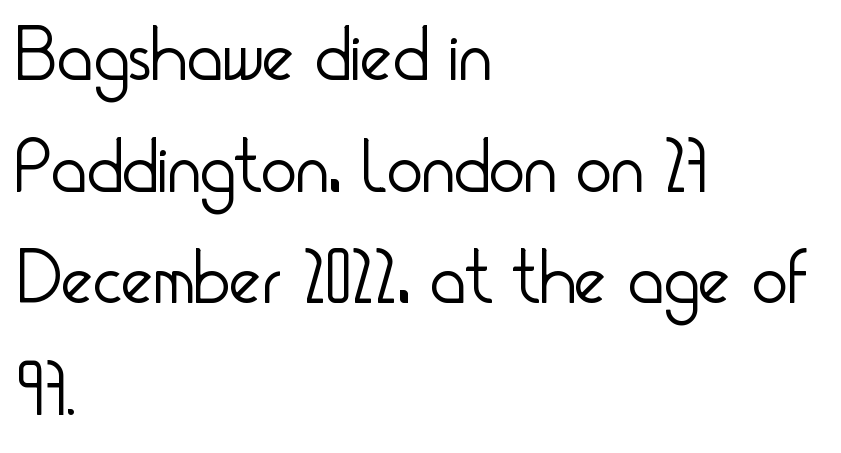
{"serif": "no", "italic": "no", "bold": "no", "weight": "light", "width": "condensed", "stroke_contrast": "low", "x_height": "small", "monospaced": "no", "underline": "no", "align": "left", "line_spacing": "normal", "line_spacing_ratio": 1.47, "letter_spacing": "normal", "letter_spacing_em": 0.0, "glyph_px": 76}
